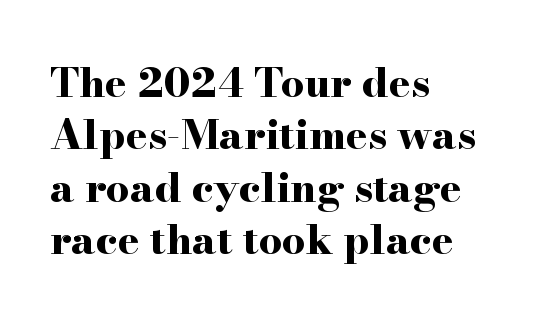
{"serif": "yes", "italic": "no", "bold": "yes", "weight": "bold", "width": "wide", "stroke_contrast": "high", "x_height": "small", "monospaced": "no", "underline": "no", "align": "left", "line_spacing": "normal", "line_spacing_ratio": 1.28, "letter_spacing": "normal", "letter_spacing_em": 0.0, "glyph_px": 41}
